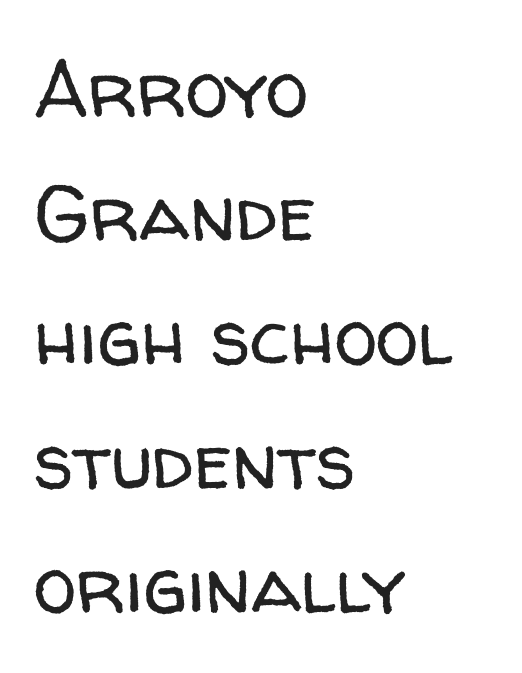
How are the letters spaced? Ordinarily, with no added tracking. Do the characters align in a grid? No, the font is proportional. The rendering uses a moderate line-height, typical for paragraphs. Every stem runs plumb, perpendicular to the baseline. Is the stroke heavy? The answer is a plain regular-or-lighter. Horizontally, the lines are justified to the leading edge only.
